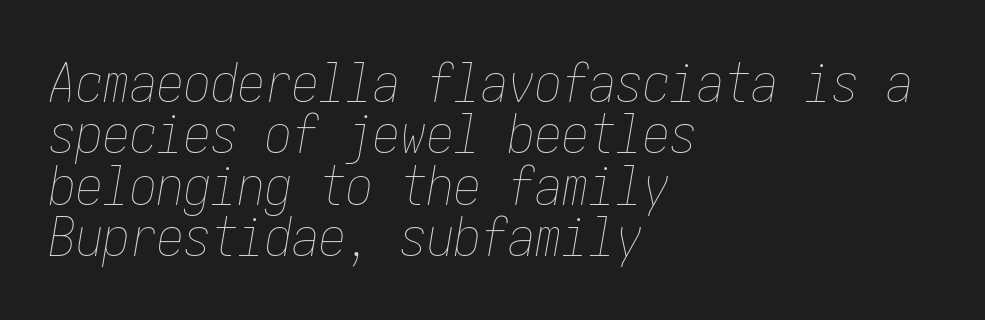
Weight: not bold — regular or lighter. The whole block is typeset with a tilt. Typeset ragged right — the left edge is the straight one. Default kerning and tracking; the words read as compact shapes. A bare baseline throughout the passage.
